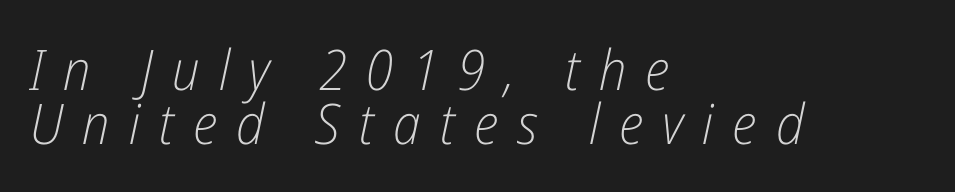
{"italic": "yes", "lean": "right", "slant_degrees": 12, "bold": "no", "weight": "light", "width": "condensed", "stroke_contrast": "low", "x_height": "medium", "monospaced": "no", "underline": "no", "align": "left", "line_spacing": "tight", "line_spacing_ratio": 0.97, "letter_spacing": "wide", "letter_spacing_em": 0.34, "glyph_px": 56}
